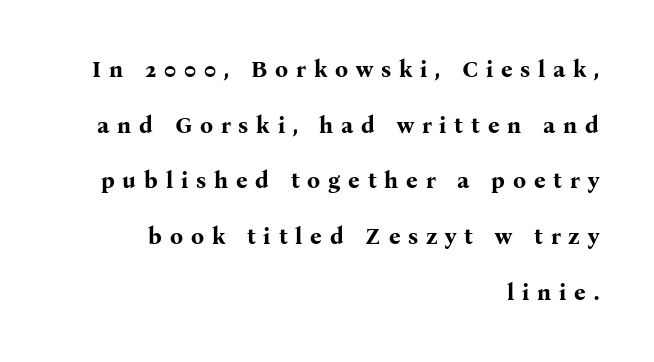
Q: Is the text bold? A: Yes.
Q: Is the text italic (slanted)? A: No, it is upright.
Q: Is the text underlined? A: No.
Q: How is the paragraph aligned? A: Right-aligned.
Q: Is the spacing between letters normal or unusually wide? A: Unusually wide.
Q: Is the spacing between lines tight, normal or loose? A: Loose.
